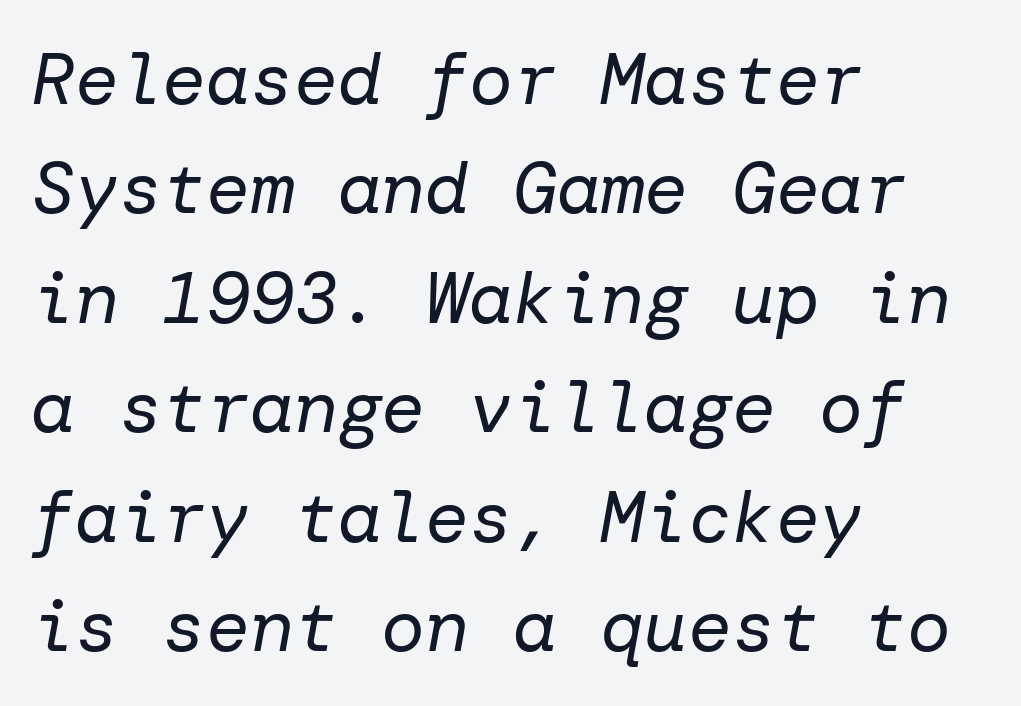
No chunkiness to these letters — they're not bold. The text carries the slant typical of an italic or oblique font. The ragged edge is on the right, which tells us the setting is flush left. This sample uses plain, unmodified letter spacing. Leading matches the norm, producing a regular column. Lines of text with bare space underneath.
